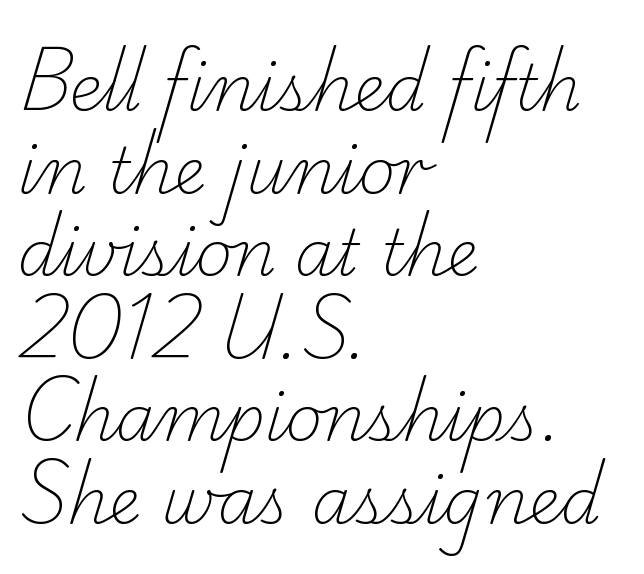
{"serif": "yes", "bold": "no", "weight": "light", "width": "normal", "stroke_contrast": "low", "x_height": "small", "monospaced": "no", "underline": "no", "align": "left", "line_spacing": "normal", "line_spacing_ratio": 1.29, "letter_spacing": "normal", "letter_spacing_em": 0.0, "glyph_px": 64}
